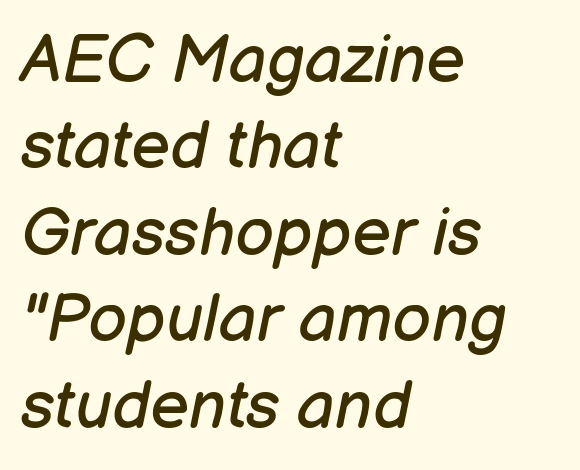
{"italic": "yes", "lean": "right", "slant_degrees": 12, "bold": "no", "weight": "regular", "width": "normal", "stroke_contrast": "low", "x_height": "medium", "monospaced": "no", "underline": "no", "align": "left", "line_spacing": "normal", "line_spacing_ratio": 1.29, "letter_spacing": "normal", "letter_spacing_em": 0.0, "glyph_px": 67}
